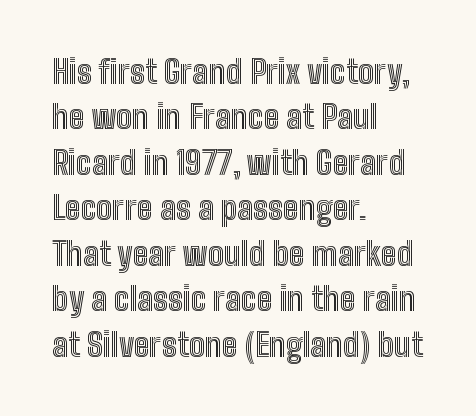
Q: Is the text italic (slanted)? A: No, it is upright.
Q: Is the text underlined? A: No.
Q: How is the paragraph aligned? A: Left-aligned.
Q: Is the spacing between letters normal or unusually wide? A: Normal.
Q: Is the spacing between lines tight, normal or loose? A: Normal.
Q: Width (condensed, normal, or wide)? A: Condensed.
Q: x-height? A: Medium.
Q: Monospaced? A: No.
